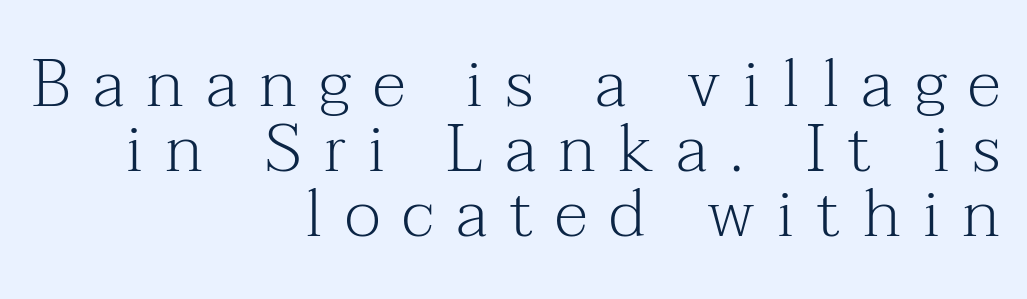
Q: Is the text bold? A: No.
Q: Is the text italic (slanted)? A: No, it is upright.
Q: Is the typeface a serif or a sans-serif typeface? A: Serif.
Q: Is the text underlined? A: No.
Q: How is the paragraph aligned? A: Right-aligned.
Q: Is the spacing between letters normal or unusually wide? A: Unusually wide.
Q: Is the spacing between lines tight, normal or loose? A: Tight.
Q: Width (condensed, normal, or wide)? A: Normal.
Q: Stroke contrast? A: Medium.
Q: x-height? A: Medium.
Q: Monospaced? A: No.
